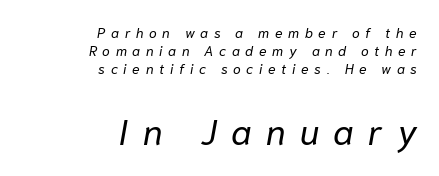
{"italic": "yes", "lean": "right", "slant_degrees": 10, "bold": "no", "weight": "regular", "width": "normal", "stroke_contrast": "low", "x_height": "medium", "monospaced": "no", "underline": "no", "align": "right", "line_spacing": "normal", "line_spacing_ratio": 1.3, "letter_spacing": "wide", "letter_spacing_em": 0.4, "larger_block": "second", "size_ratio": 2.57, "glyph_px": 36}
